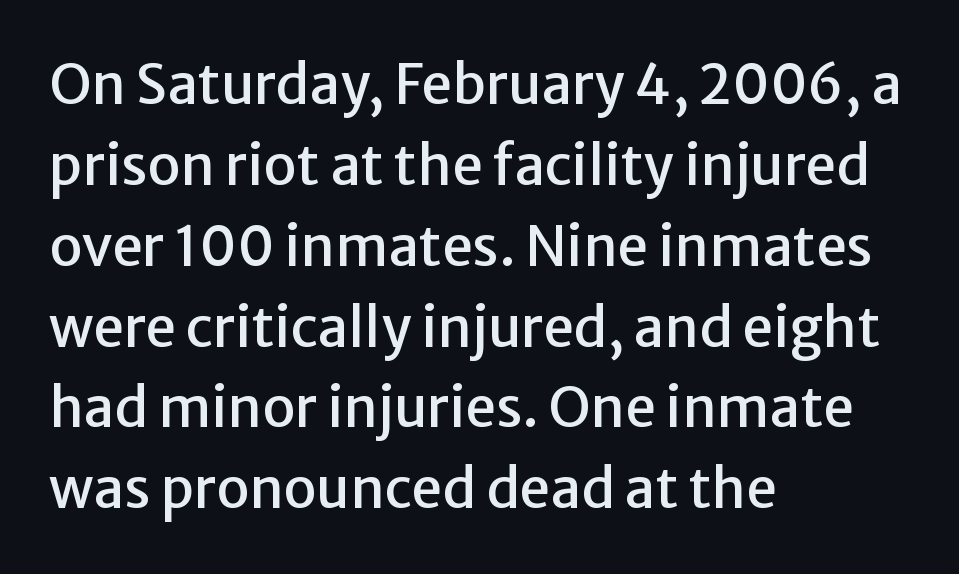
Q: Is the text italic (slanted)? A: No, it is upright.
Q: Is the typeface a serif or a sans-serif typeface? A: Sans-serif.
Q: Is the text underlined? A: No.
Q: How is the paragraph aligned? A: Left-aligned.
Q: Is the spacing between letters normal or unusually wide? A: Normal.
Q: Is the spacing between lines tight, normal or loose? A: Normal.
Q: Width (condensed, normal, or wide)? A: Normal.
Q: Stroke contrast? A: Low.
Q: x-height? A: Medium.
Q: Monospaced? A: No.
